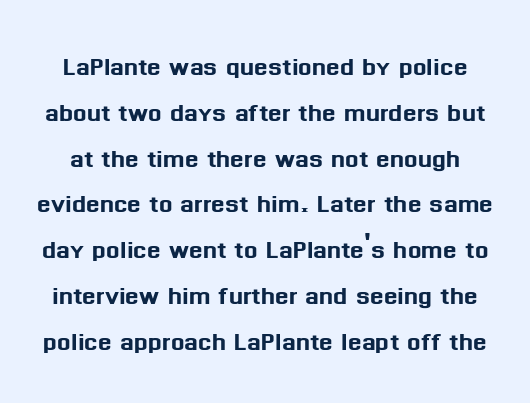
Q: Is the text italic (slanted)? A: No, it is upright.
Q: Is the typeface a serif or a sans-serif typeface? A: Sans-serif.
Q: Is the text underlined? A: No.
Q: Is the spacing between letters normal or unusually wide? A: Normal.
Q: Is the spacing between lines tight, normal or loose? A: Normal.
Q: Width (condensed, normal, or wide)? A: Normal.
Q: Stroke contrast? A: Medium.
Q: x-height? A: Medium.
Q: Monospaced? A: No.
